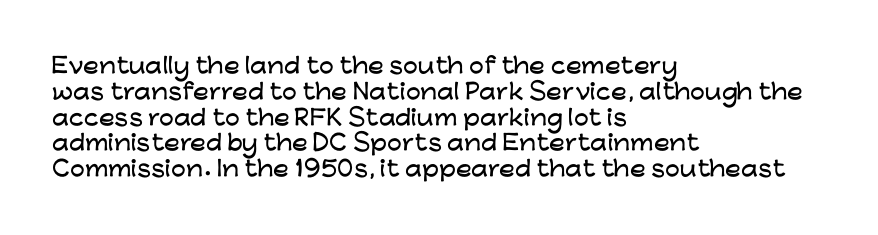
{"italic": "no", "underline": "no", "align": "left", "line_spacing_ratio": 1.23, "letter_spacing": "normal", "letter_spacing_em": 0.0, "glyph_px": 21}
